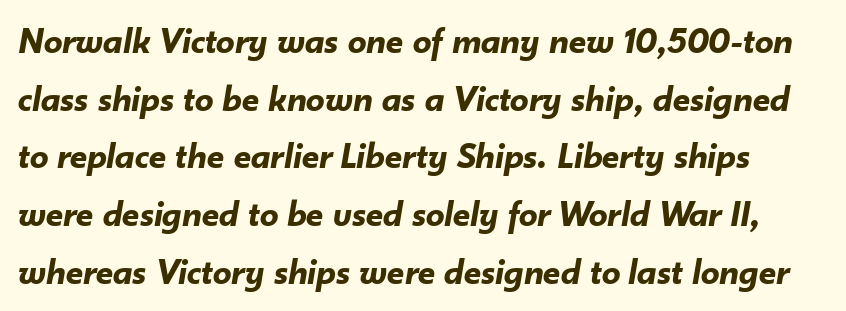
Q: Is the text bold? A: Yes.
Q: Is the text italic (slanted)? A: Yes, it leans right by about 10 degrees.
Q: Is the text underlined? A: No.
Q: Is the spacing between letters normal or unusually wide? A: Normal.
Q: Is the spacing between lines tight, normal or loose? A: Normal.
Q: Width (condensed, normal, or wide)? A: Normal.
Q: Stroke contrast? A: Low.
Q: x-height? A: Small.
Q: Monospaced? A: No.
